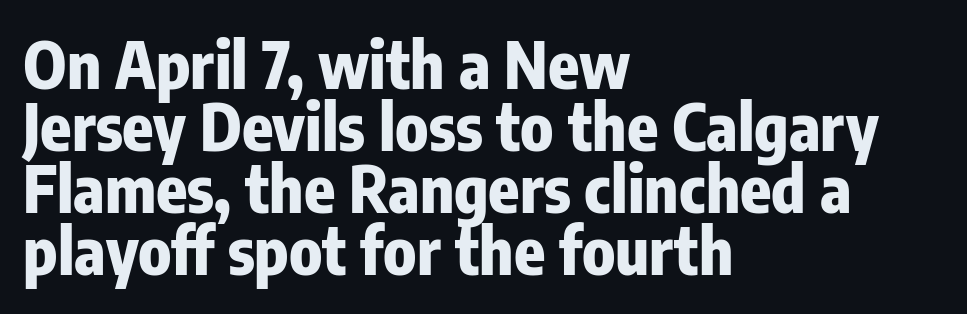
Q: Is the text bold? A: Yes.
Q: Is the text italic (slanted)? A: No, it is upright.
Q: Is the typeface a serif or a sans-serif typeface? A: Sans-serif.
Q: Is the text underlined? A: No.
Q: How is the paragraph aligned? A: Left-aligned.
Q: Is the spacing between letters normal or unusually wide? A: Normal.
Q: Is the spacing between lines tight, normal or loose? A: Tight.
Q: Width (condensed, normal, or wide)? A: Condensed.
Q: Stroke contrast? A: Low.
Q: x-height? A: Medium.
Q: Monospaced? A: No.
